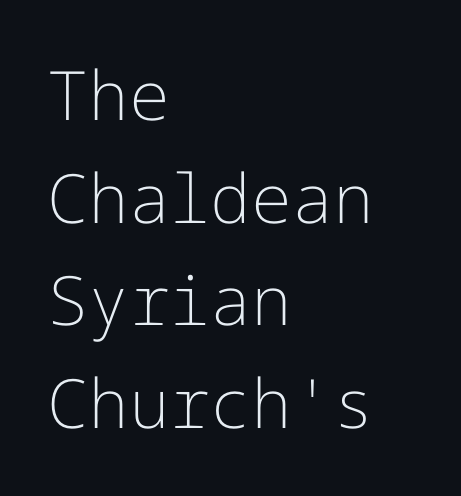
Q: Is the text bold? A: No.
Q: Is the text italic (slanted)? A: No, it is upright.
Q: Is the typeface a serif or a sans-serif typeface? A: Sans-serif.
Q: Is the text underlined? A: No.
Q: How is the paragraph aligned? A: Left-aligned.
Q: Is the spacing between letters normal or unusually wide? A: Normal.
Q: Is the spacing between lines tight, normal or loose? A: Normal.
Q: Width (condensed, normal, or wide)? A: Normal.
Q: Stroke contrast? A: Low.
Q: x-height? A: Medium.
